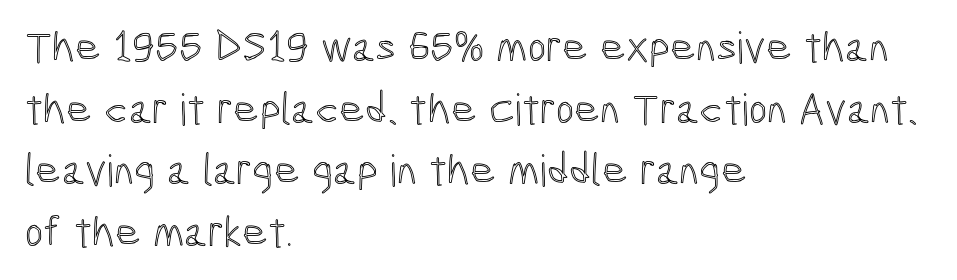
The image shows 44 px condensed type, upright; set left-aligned, normal line spacing (1.4x), normal letter spacing, not underlined; a medium x-height.
